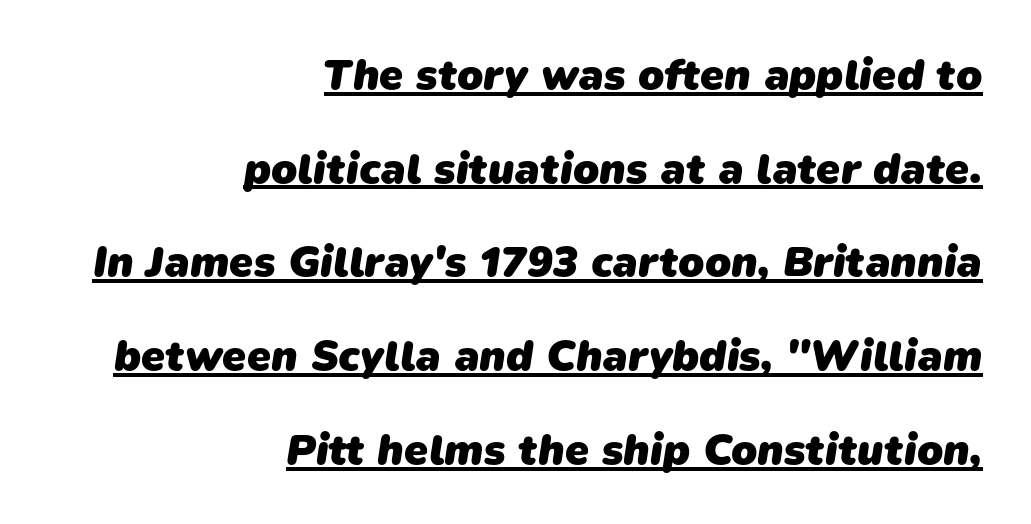
{"serif": "no", "bold": "yes", "weight": "heavy", "width": "normal", "stroke_contrast": "low", "x_height": "medium", "monospaced": "no", "underline": "yes", "align": "right", "line_spacing": "loose", "line_spacing_ratio": 2.18, "letter_spacing": "normal", "letter_spacing_em": 0.0, "glyph_px": 43}
